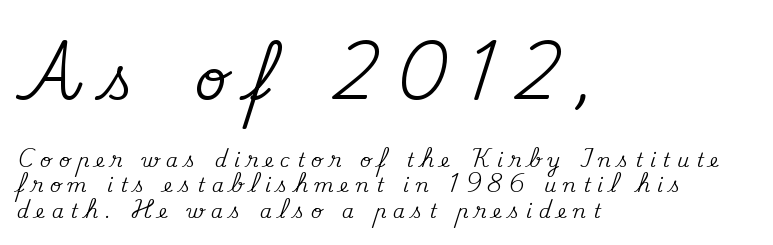
{"serif": "yes", "width": "normal", "stroke_contrast": "medium", "x_height": "small", "monospaced": "no", "underline": "no", "align": "left", "line_spacing": "normal", "line_spacing_ratio": 1.34, "letter_spacing": "wide", "letter_spacing_em": 0.37, "larger_block": "first", "size_ratio": 3.0, "glyph_px": 57}
